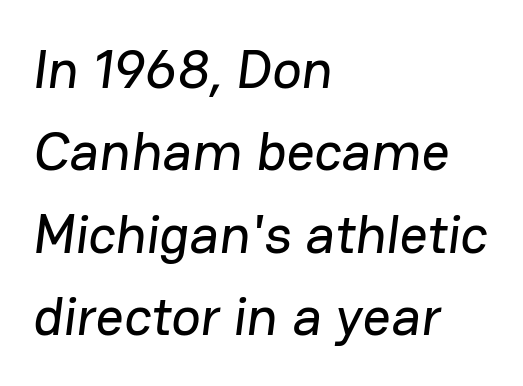
Q: Is the typeface a serif or a sans-serif typeface? A: Sans-serif.
Q: Is the text underlined? A: No.
Q: How is the paragraph aligned? A: Left-aligned.
Q: Is the spacing between letters normal or unusually wide? A: Normal.
Q: Is the spacing between lines tight, normal or loose? A: Normal.
Q: Width (condensed, normal, or wide)? A: Normal.
Q: Stroke contrast? A: Low.
Q: x-height? A: Medium.
Q: Monospaced? A: No.
